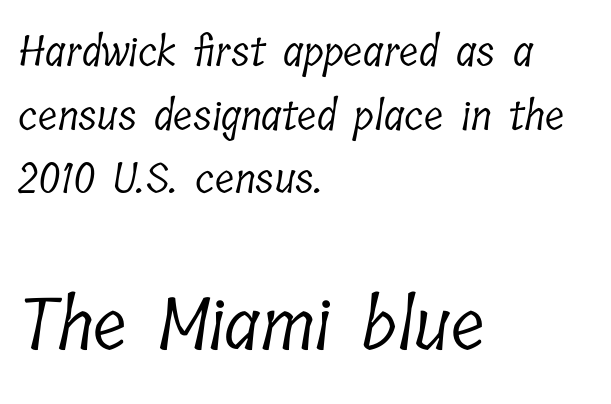
{"serif": "yes", "bold": "no", "weight": "light", "width": "condensed", "stroke_contrast": "low", "x_height": "medium", "monospaced": "no", "underline": "no", "align": "left", "line_spacing": "normal", "line_spacing_ratio": 1.55, "letter_spacing": "normal", "letter_spacing_em": 0.0, "larger_block": "second", "size_ratio": 1.76, "glyph_px": 72}
